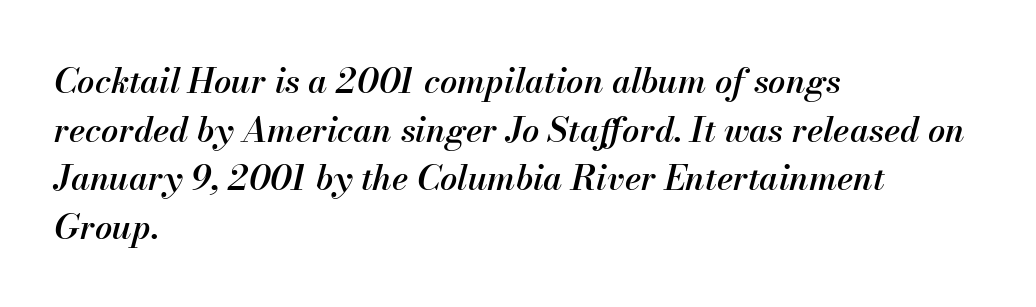
{"italic": "yes", "lean": "right", "slant_degrees": 13, "bold": "semi", "weight": "semibold", "width": "normal", "stroke_contrast": "medium", "x_height": "small", "monospaced": "no", "underline": "no", "align": "left", "line_spacing": "normal", "line_spacing_ratio": 1.43, "letter_spacing": "normal", "letter_spacing_em": 0.0, "glyph_px": 34}
